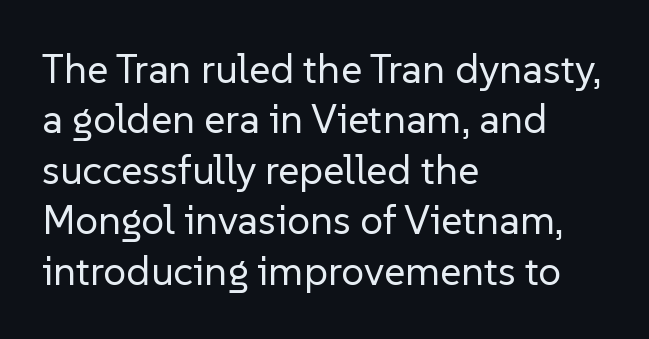
{"serif": "no", "italic": "no", "bold": "no", "weight": "regular", "width": "normal", "stroke_contrast": "low", "x_height": "medium", "monospaced": "no", "underline": "no", "align": "left", "line_spacing_ratio": 1.23, "letter_spacing": "normal", "letter_spacing_em": 0.0, "glyph_px": 41}
